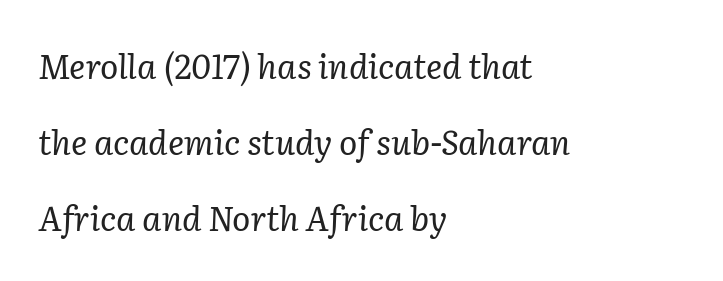
Q: Is the text bold? A: No.
Q: Is the text italic (slanted)? A: Yes, it leans right by about 2 degrees.
Q: Is the typeface a serif or a sans-serif typeface? A: Serif.
Q: Is the text underlined? A: No.
Q: How is the paragraph aligned? A: Left-aligned.
Q: Is the spacing between letters normal or unusually wide? A: Normal.
Q: Is the spacing between lines tight, normal or loose? A: Loose.
Q: Width (condensed, normal, or wide)? A: Normal.
Q: Stroke contrast? A: Low.
Q: x-height? A: Medium.
Q: Monospaced? A: No.
